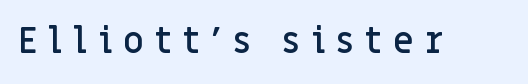
The image shows 36 px semibold sans-serif type, upright; set unusually wide letter spacing (+0.31 em), not underlined; low stroke contrast and a large x-height.
